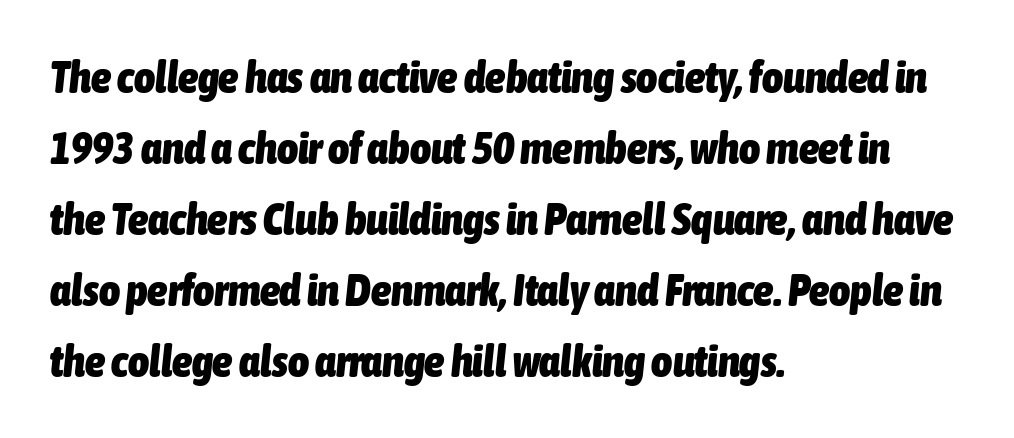
The image shows 45 px heavy, condensed type, italic (leaning right); set left-aligned, normal line spacing (1.58x), normal letter spacing, not underlined; low stroke contrast and a medium x-height.
